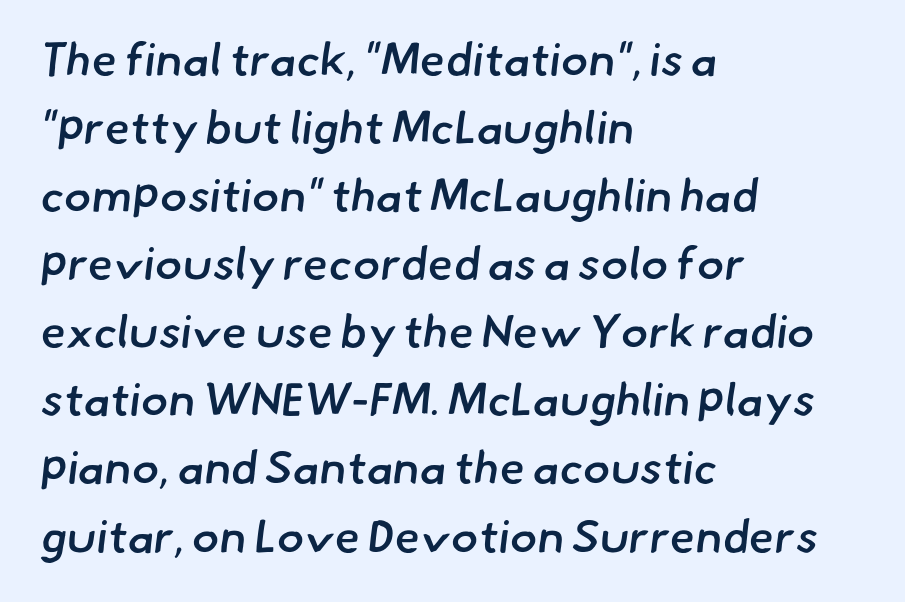
Tracking value appears to be zero — textbook default spacing. Teacher's note: observe the even left margin — that is flush-left alignment. The passage shown is typeset with a sans-serif family. A bare baseline throughout the passage. The leading is moderate, giving the passage an even texture. The letters advance in unequal steps, a hallmark of proportional type.
